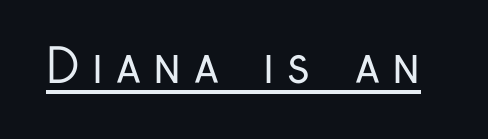
{"serif": "no", "italic": "no", "bold": "no", "weight": "regular", "width": "condensed", "stroke_contrast": "low", "x_height": "medium", "monospaced": "no", "underline": "yes", "letter_spacing": "wide", "letter_spacing_em": 0.29, "glyph_px": 46}
